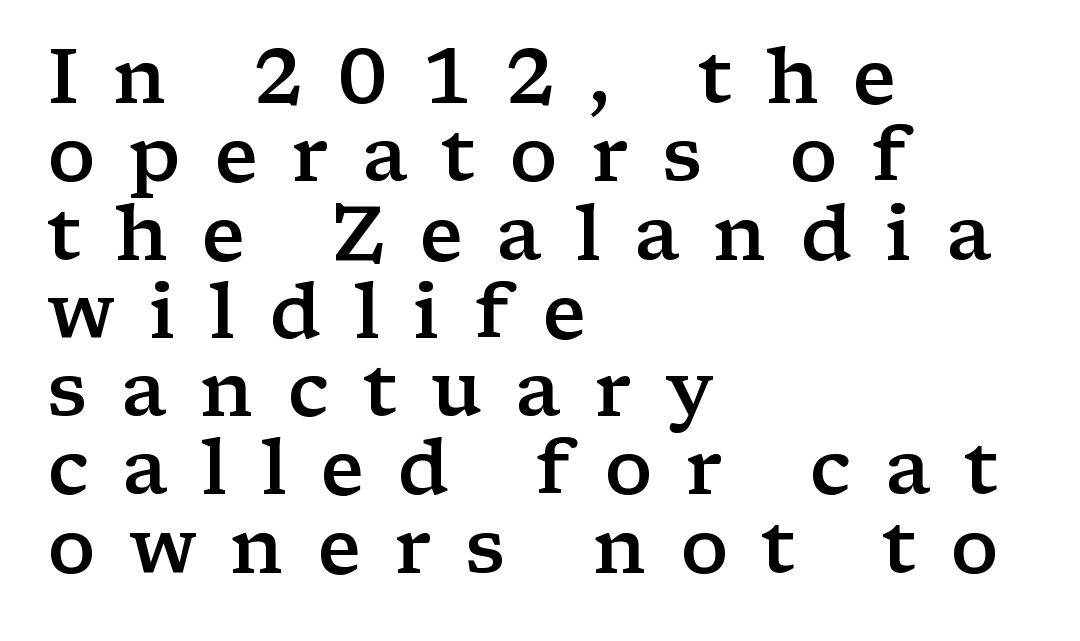
{"serif": "yes", "italic": "no", "bold": "semi", "weight": "semibold", "width": "wide", "stroke_contrast": "low", "x_height": "medium", "monospaced": "no", "underline": "no", "align": "left", "line_spacing": "tight", "line_spacing_ratio": 1.03, "letter_spacing": "wide", "letter_spacing_em": 0.44, "glyph_px": 76}
